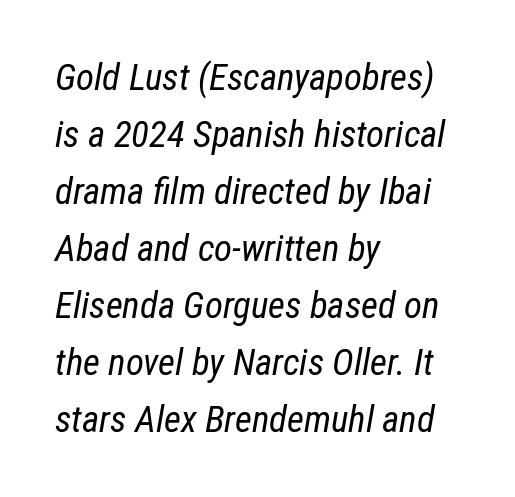
Each stroke keeps to a modest, everyday thickness or less. Baseline-to-baseline distance is the conventional proportion of letter height. Here the designer chose a conventional face with non-uniform glyph widths. The font's italic variant was chosen for this text.
